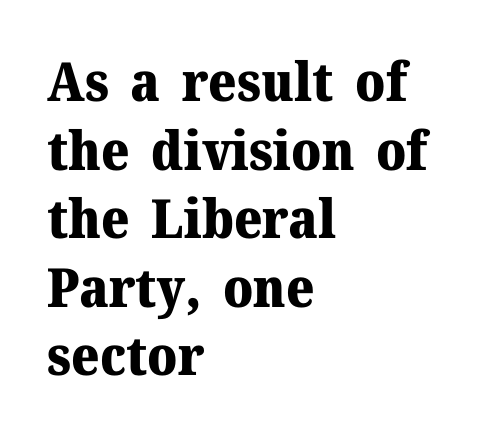
{"serif": "yes", "italic": "no", "bold": "yes", "weight": "heavy", "width": "normal", "stroke_contrast": "medium", "x_height": "medium", "monospaced": "no", "underline": "no", "align": "left", "line_spacing": "normal", "line_spacing_ratio": 1.27, "letter_spacing": "normal", "letter_spacing_em": 0.0, "glyph_px": 54}
